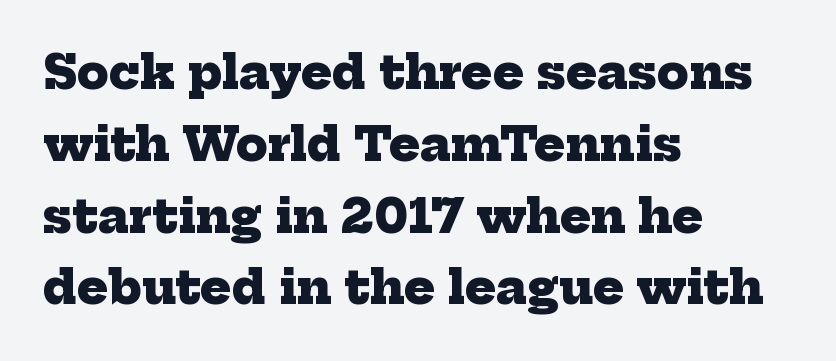
{"serif": "yes", "bold": "yes", "weight": "heavy", "width": "normal", "stroke_contrast": "low", "x_height": "medium", "monospaced": "no", "underline": "no", "align": "left", "line_spacing": "normal", "line_spacing_ratio": 1.56, "letter_spacing": "normal", "letter_spacing_em": 0.0, "glyph_px": 46}
